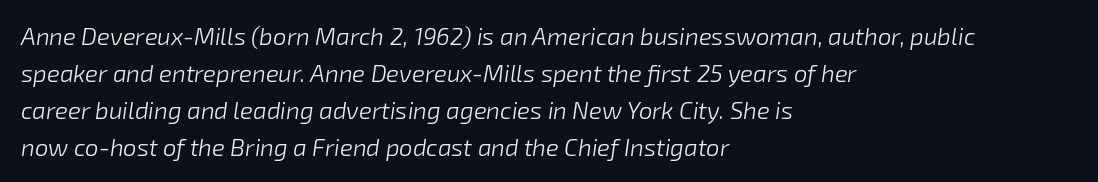
If you measured baseline to baseline, you'd find a middling distance. This rendering uses left alignment, leaving the right contour irregular. The font sits on the lighter half of the weight spectrum, regular included. Rendered with sloped, italic letterforms. Just letters on the line, the space beneath them empty. The gaps between neighbouring characters are ordinary and unremarkable.
